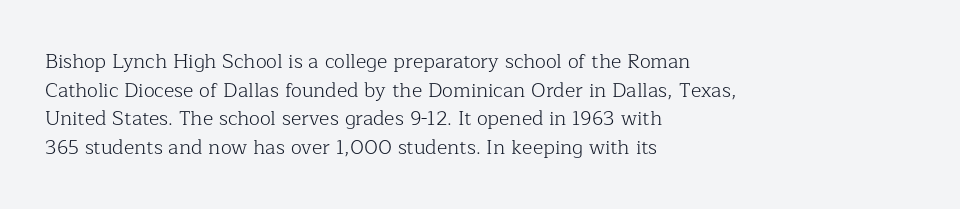
Q: Is the text bold? A: No.
Q: Is the text italic (slanted)? A: No, it is upright.
Q: Is the text underlined? A: No.
Q: How is the paragraph aligned? A: Left-aligned.
Q: Is the spacing between letters normal or unusually wide? A: Normal.
Q: Is the spacing between lines tight, normal or loose? A: Normal.
